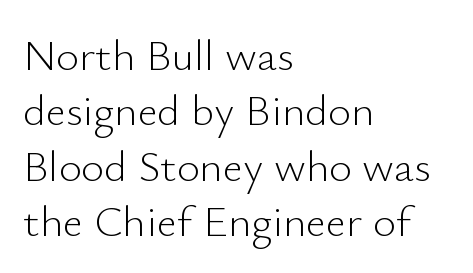
The image shows 44 px light sans-serif type, upright; set left-aligned, normal line spacing (1.26x), normal letter spacing, not underlined; low stroke contrast and a small x-height.
